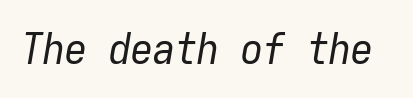
Q: Is the text bold? A: No.
Q: Is the text italic (slanted)? A: Yes, it leans right by about 9 degrees.
Q: Is the text underlined? A: No.
Q: Is the spacing between letters normal or unusually wide? A: Normal.
Q: Width (condensed, normal, or wide)? A: Condensed.
Q: Stroke contrast? A: Low.
Q: x-height? A: Medium.
Q: Monospaced? A: Yes.
